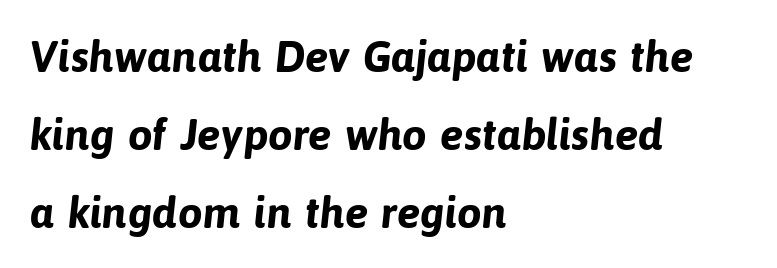
Glance below the letters and you will spot only blank space. To sum up the face: it is a sans, with no serifs. Students, this is bold: see how much ink each stroke carries. The setting favours the left margin, as ordinary paragraphs usually do.
